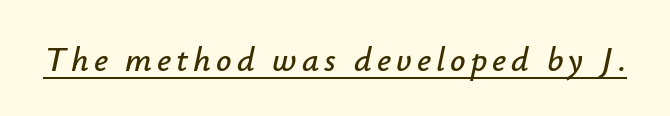
Q: Is the text italic (slanted)? A: Yes, it leans right by about 12 degrees.
Q: Is the text underlined? A: Yes.
Q: Width (condensed, normal, or wide)? A: Normal.
Q: Stroke contrast? A: Low.
Q: x-height? A: Small.
Q: Monospaced? A: No.
